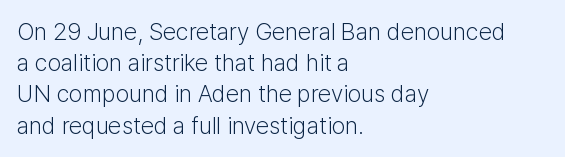
{"italic": "no", "bold": "no", "underline": "no", "align": "left", "line_spacing": "normal", "line_spacing_ratio": 1.3, "letter_spacing": "normal", "letter_spacing_em": 0.0, "glyph_px": 24}
